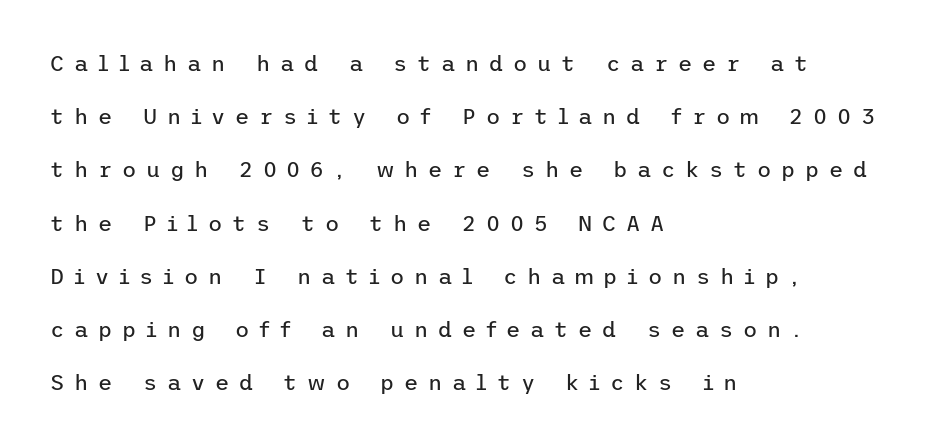
{"italic": "no", "bold": "no", "underline": "no", "align": "left", "line_spacing": "loose", "line_spacing_ratio": 2.42, "letter_spacing": "wide", "letter_spacing_em": 0.44, "glyph_px": 22}
